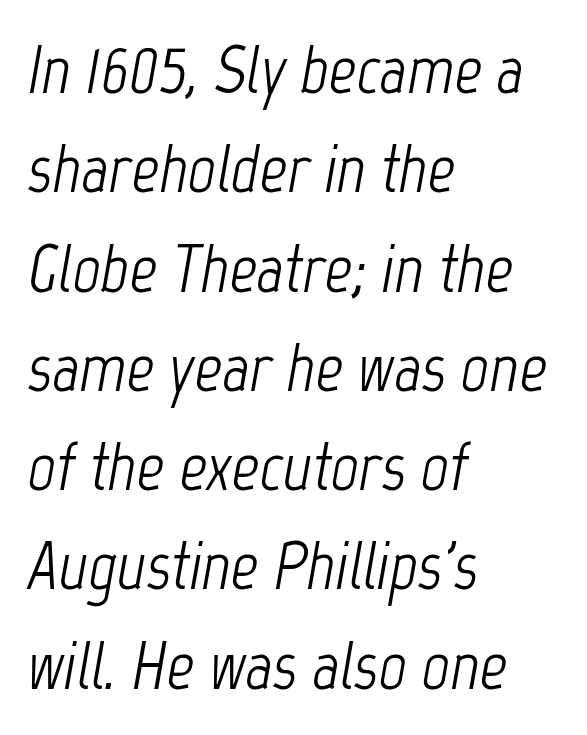
Q: Is the text bold? A: No.
Q: Is the text italic (slanted)? A: Yes, it leans right by about 12 degrees.
Q: Is the text underlined? A: No.
Q: How is the paragraph aligned? A: Left-aligned.
Q: Is the spacing between letters normal or unusually wide? A: Normal.
Q: Is the spacing between lines tight, normal or loose? A: Normal.
Q: Width (condensed, normal, or wide)? A: Condensed.
Q: Stroke contrast? A: Low.
Q: x-height? A: Medium.
Q: Monospaced? A: No.
